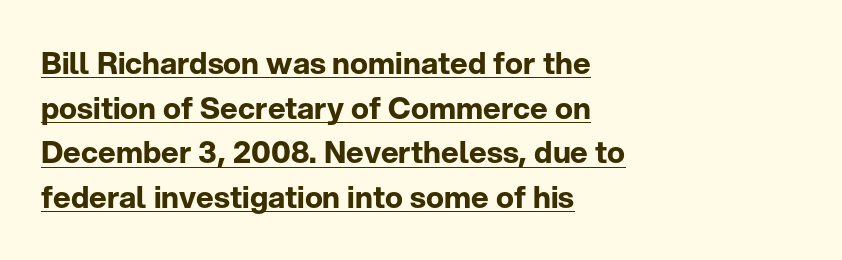
Q: Is the text bold? A: Yes.
Q: Is the text italic (slanted)? A: No, it is upright.
Q: Is the typeface a serif or a sans-serif typeface? A: Sans-serif.
Q: Is the text underlined? A: Yes.
Q: How is the paragraph aligned? A: Left-aligned.
Q: Is the spacing between letters normal or unusually wide? A: Normal.
Q: Is the spacing between lines tight, normal or loose? A: Normal.
Q: Width (condensed, normal, or wide)? A: Normal.
Q: Stroke contrast? A: Low.
Q: x-height? A: Medium.
Q: Monospaced? A: No.
